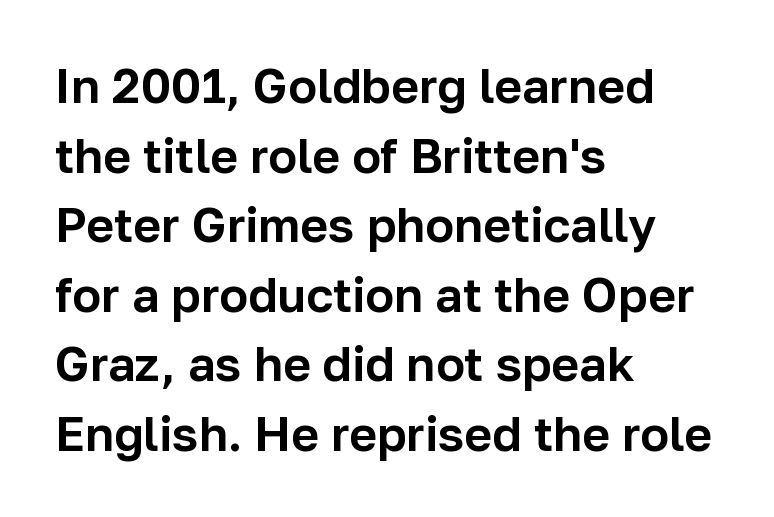
The horizontal fit of the characters is conventional and even. Think of a printed novel: that variable character pitch is what you see here. In CSS terms this would be text-align: left. The typography opts for an upright posture over an oblique one. A bare baseline throughout the passage. Notice how descenders clear the ascenders below comfortably — that's standard leading.
